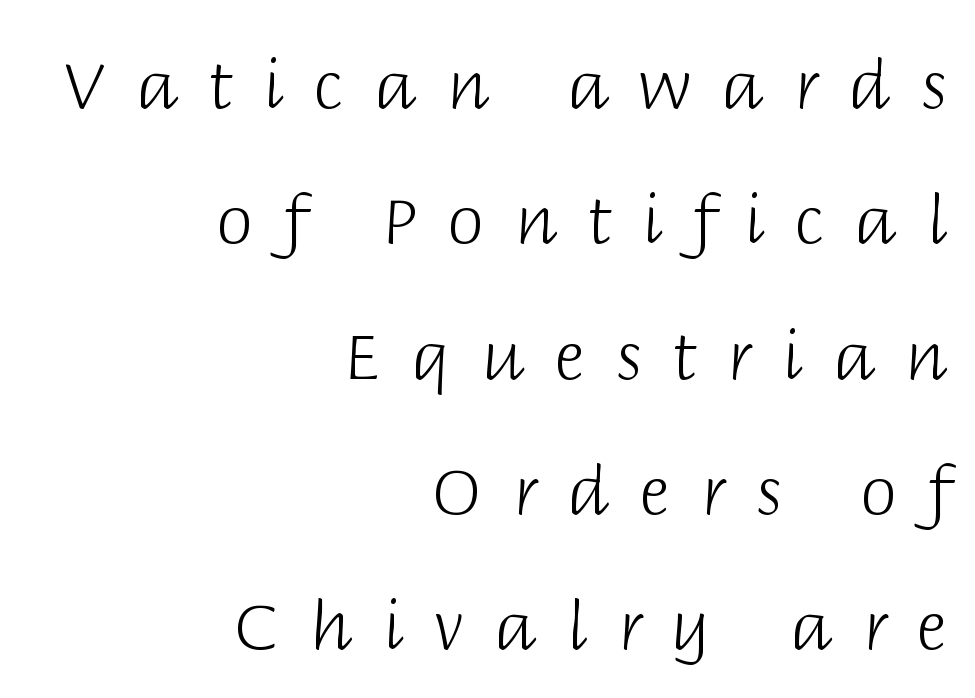
{"serif": "no", "italic": "no", "bold": "no", "weight": "light", "width": "normal", "stroke_contrast": "low", "x_height": "large", "monospaced": "no", "underline": "no", "align": "right", "line_spacing": "loose", "line_spacing_ratio": 2.05, "letter_spacing": "wide", "letter_spacing_em": 0.46, "glyph_px": 66}
